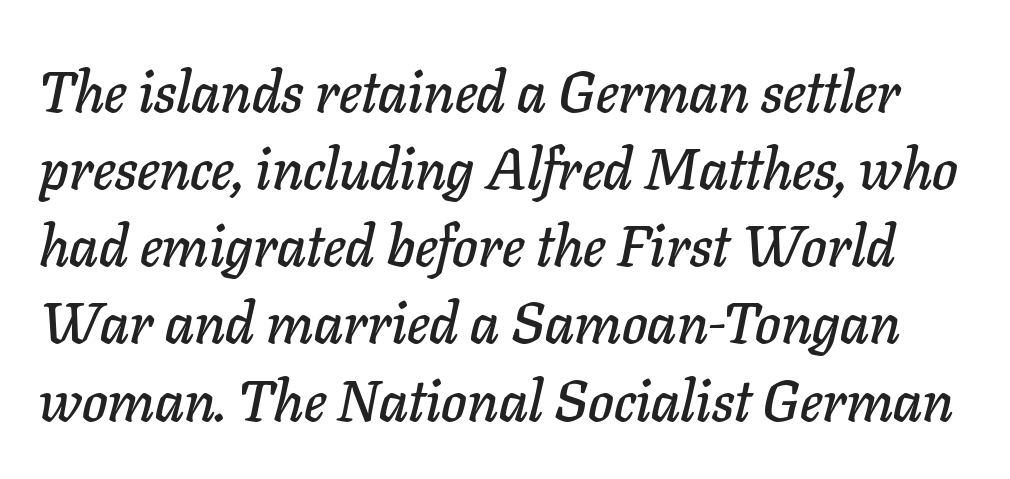
Q: Is the text italic (slanted)? A: Yes, it leans right by about 11 degrees.
Q: Is the text underlined? A: No.
Q: Is the spacing between letters normal or unusually wide? A: Normal.
Q: Is the spacing between lines tight, normal or loose? A: Normal.
Q: Width (condensed, normal, or wide)? A: Normal.
Q: Stroke contrast? A: Low.
Q: x-height? A: Medium.
Q: Monospaced? A: No.
